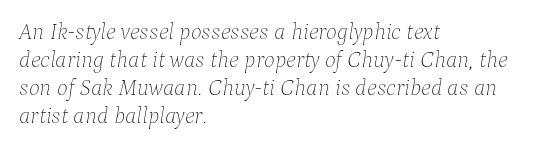
Has an underline been added? It has not. Line beginnings align vertically; line endings do not. Characters are canted at an angle relative to the baseline's perpendicular. Tracking value appears to be zero — textbook default spacing.
